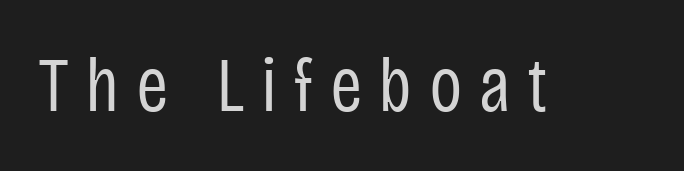
Q: Is the text bold? A: No.
Q: Is the text italic (slanted)? A: No, it is upright.
Q: Is the typeface a serif or a sans-serif typeface? A: Sans-serif.
Q: Is the text underlined? A: No.
Q: Is the spacing between letters normal or unusually wide? A: Unusually wide.
Q: Width (condensed, normal, or wide)? A: Condensed.
Q: Stroke contrast? A: Low.
Q: x-height? A: Large.
Q: Monospaced? A: No.
